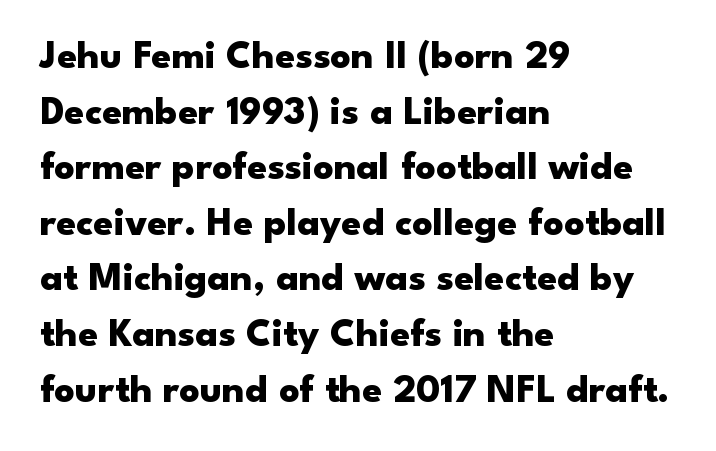
The image shows 40 px heavy, wide sans-serif type, upright; set left-aligned, normal line spacing (1.39x), normal letter spacing, not underlined; low stroke contrast and a small x-height.
